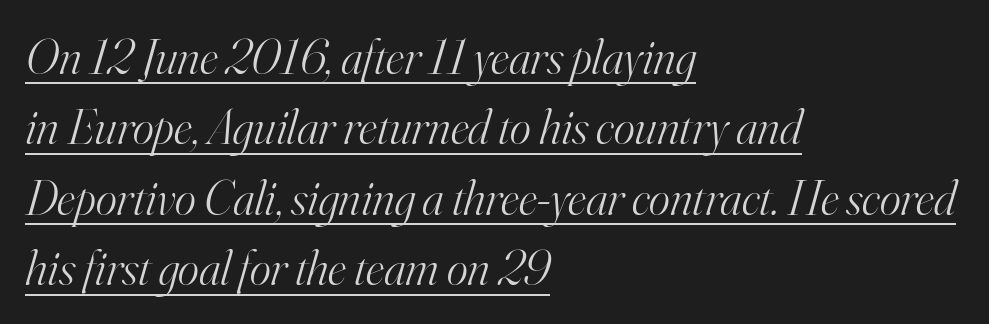
The image shows 50 px light serif type, italic (leaning right); set left-aligned, normal line spacing (1.41x), normal letter spacing, underlined; high stroke contrast and a small x-height.
